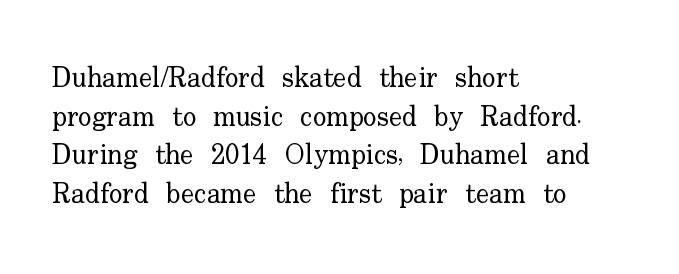
{"serif": "yes", "italic": "no", "bold": "no", "weight": "regular", "width": "normal", "stroke_contrast": "low", "x_height": "small", "monospaced": "no", "underline": "no", "align": "left", "line_spacing": "normal", "line_spacing_ratio": 1.38, "letter_spacing": "normal", "letter_spacing_em": 0.0, "glyph_px": 28}
